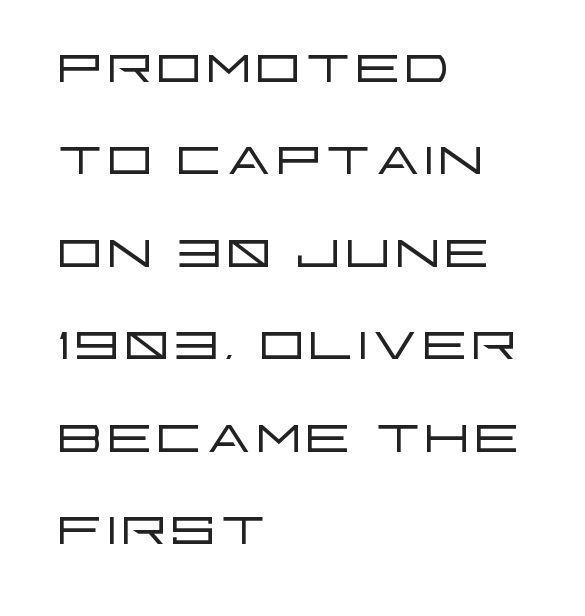
Q: Is the text bold? A: No.
Q: Is the text italic (slanted)? A: No, it is upright.
Q: Is the typeface a serif or a sans-serif typeface? A: Sans-serif.
Q: Is the text underlined? A: No.
Q: How is the paragraph aligned? A: Left-aligned.
Q: Is the spacing between letters normal or unusually wide? A: Normal.
Q: Is the spacing between lines tight, normal or loose? A: Normal.
Q: Width (condensed, normal, or wide)? A: Wide.
Q: Stroke contrast? A: Low.
Q: x-height? A: Large.
Q: Monospaced? A: No.
